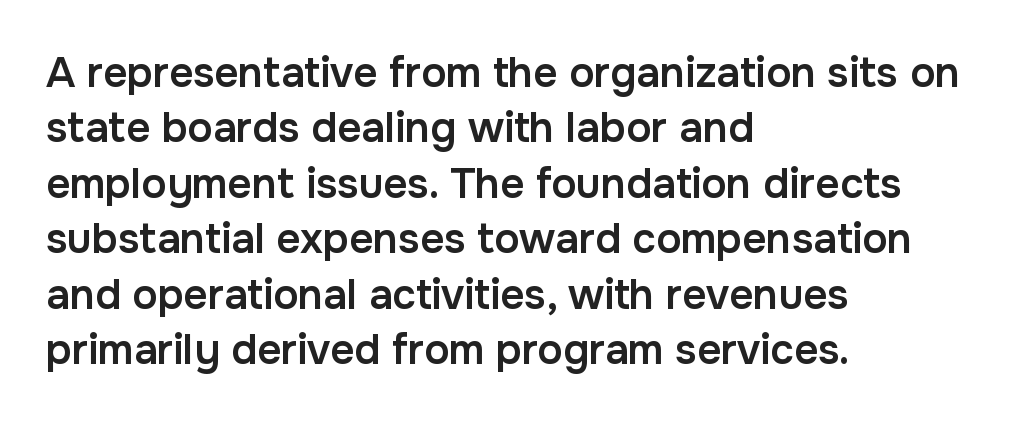
{"serif": "no", "italic": "no", "bold": "semi", "weight": "semibold", "width": "normal", "stroke_contrast": "low", "x_height": "medium", "monospaced": "no", "underline": "no", "align": "left", "line_spacing": "normal", "line_spacing_ratio": 1.32, "letter_spacing": "normal", "letter_spacing_em": 0.0, "glyph_px": 42}
